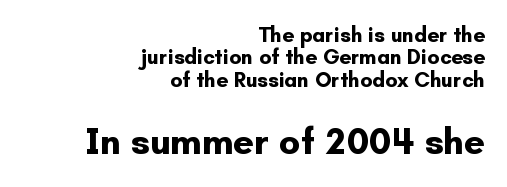
The image shows 37 px bold sans-serif type, upright; set right-aligned, tight line spacing (1.07x), normal letter spacing, not underlined; the second (bottom) block is 1.76x larger; low stroke contrast and a small x-height.
